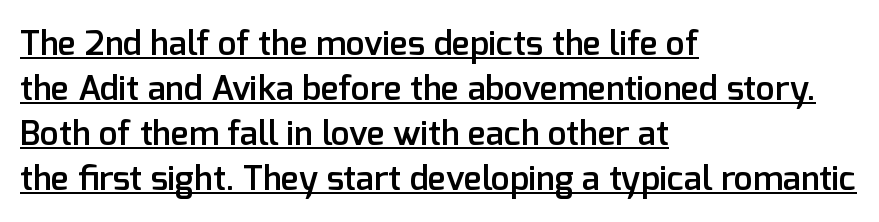
The image shows 34 px semibold sans-serif type, upright; set left-aligned, normal line spacing (1.32x), normal letter spacing, underlined; low stroke contrast and a medium x-height.
